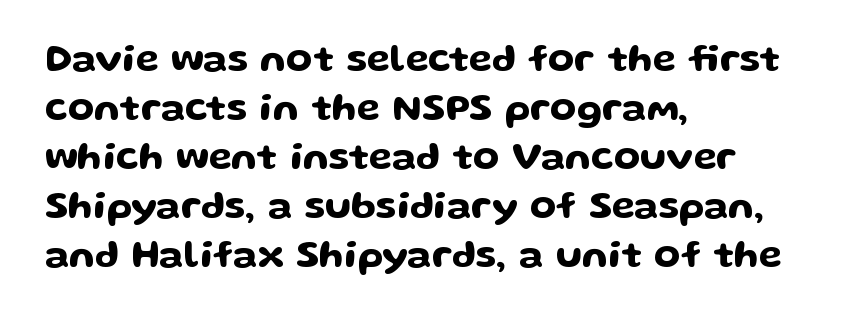
{"serif": "no", "italic": "no", "width": "wide", "stroke_contrast": "low", "x_height": "medium", "monospaced": "no", "underline": "no", "align": "left", "line_spacing": "normal", "line_spacing_ratio": 1.29, "letter_spacing": "normal", "letter_spacing_em": 0.0, "glyph_px": 38}
